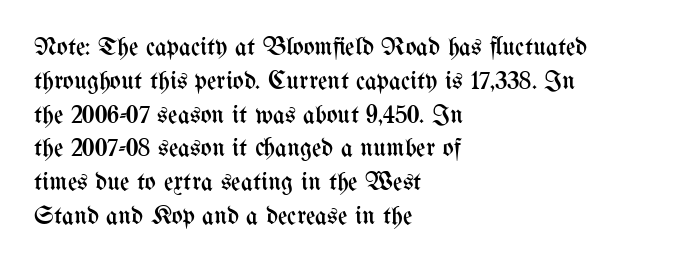
The image shows 26 px text type, upright; set left-aligned, normal line spacing (1.3x), normal letter spacing, not underlined.
